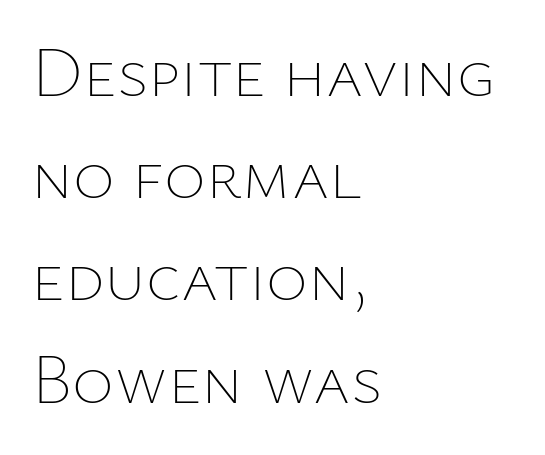
Q: Is the text bold? A: No.
Q: Is the text italic (slanted)? A: No, it is upright.
Q: Is the text underlined? A: No.
Q: How is the paragraph aligned? A: Left-aligned.
Q: Is the spacing between letters normal or unusually wide? A: Normal.
Q: Is the spacing between lines tight, normal or loose? A: Normal.
Q: Width (condensed, normal, or wide)? A: Normal.
Q: Stroke contrast? A: Low.
Q: x-height? A: Medium.
Q: Monospaced? A: No.
